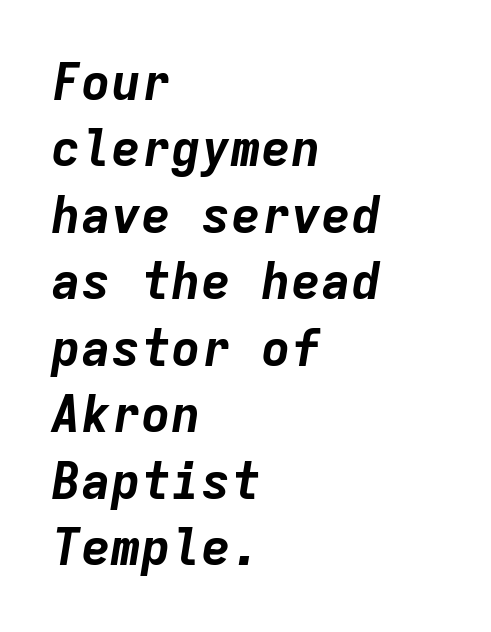
The image shows 50 px bold type, italic (leaning right), monospaced; set left-aligned, normal line spacing (1.33x), normal letter spacing, not underlined; low stroke contrast and a medium x-height.
